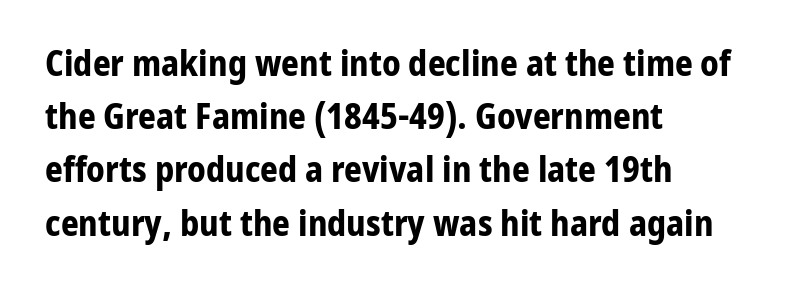
The image shows 35 px bold sans-serif type, upright; set left-aligned, normal line spacing (1.52x), normal letter spacing, not underlined; low stroke contrast and a medium x-height.
